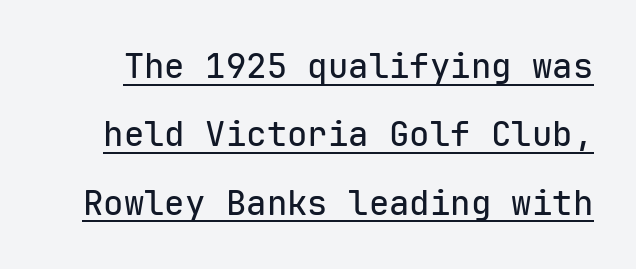
{"serif": "no", "italic": "no", "width": "normal", "stroke_contrast": "low", "x_height": "medium", "monospaced": "yes", "underline": "yes", "line_spacing": "loose", "line_spacing_ratio": 2.01, "letter_spacing": "normal", "letter_spacing_em": 0.0, "glyph_px": 34}
